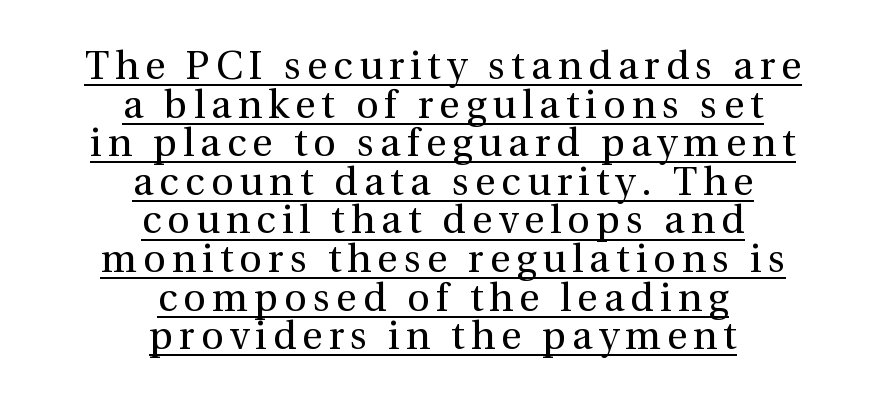
The image shows 39 px regular-weight serif type, upright; set centered, tight line spacing (0.99x), underlined; medium stroke contrast and a medium x-height.
